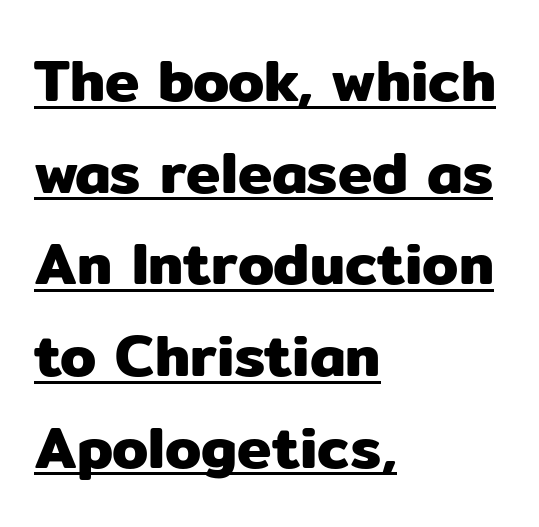
The image shows 58 px sans-serif type, upright; set left-aligned, normal line spacing (1.58x), normal letter spacing, underlined; low stroke contrast and a medium x-height.
